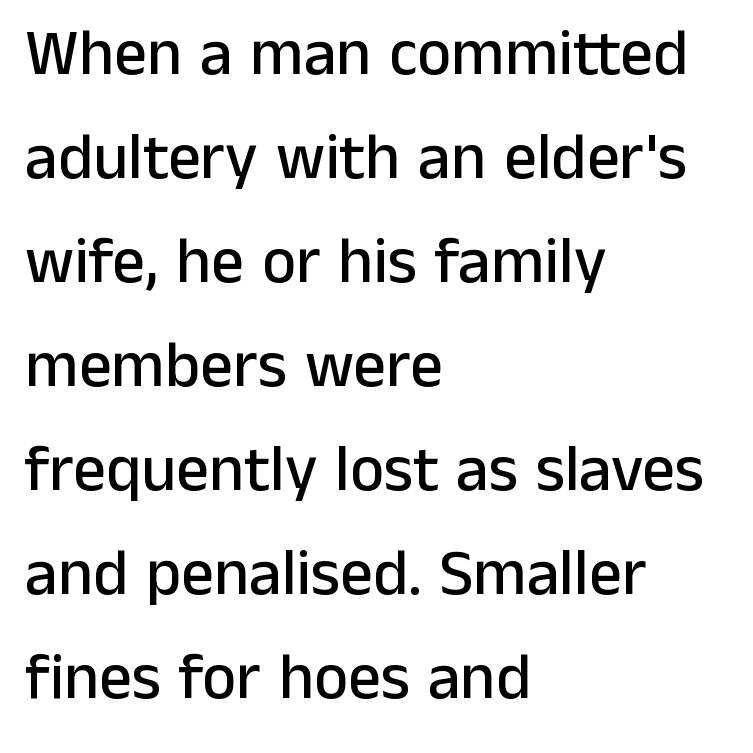
{"serif": "no", "italic": "no", "width": "normal", "stroke_contrast": "low", "x_height": "medium", "monospaced": "no", "underline": "no", "align": "left", "line_spacing": "normal", "line_spacing_ratio": 1.6, "letter_spacing": "normal", "letter_spacing_em": 0.0, "glyph_px": 65}
